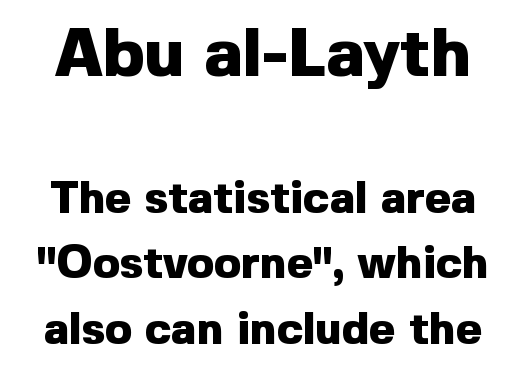
The image shows 68 px heavy sans-serif type, upright; set normal line spacing (1.46x), normal letter spacing, not underlined; the first (top) block is 1.51x larger; a medium x-height.
